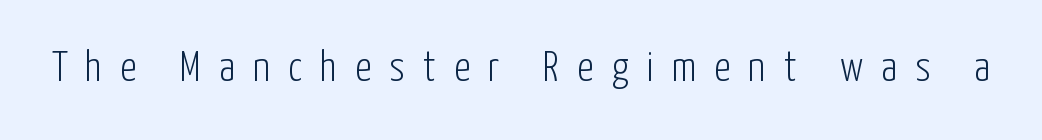
{"serif": "no", "italic": "no", "bold": "no", "weight": "light", "width": "condensed", "stroke_contrast": "low", "x_height": "medium", "monospaced": "no", "underline": "no", "letter_spacing": "wide", "letter_spacing_em": 0.43, "glyph_px": 42}
